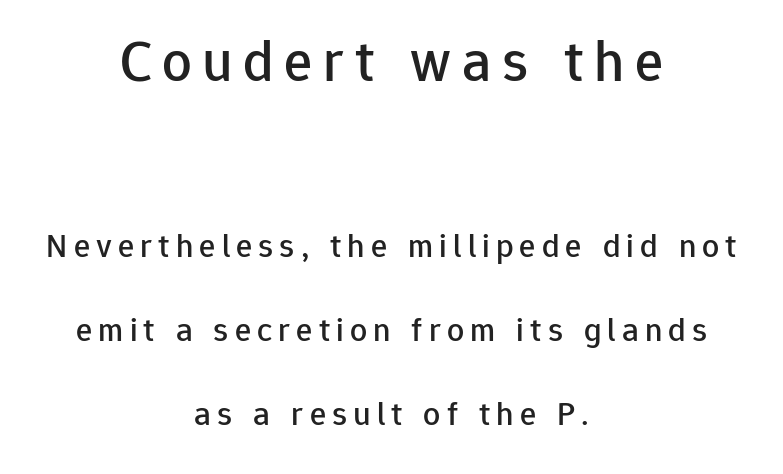
Q: Is the text italic (slanted)? A: No, it is upright.
Q: Is the typeface a serif or a sans-serif typeface? A: Sans-serif.
Q: Is the text underlined? A: No.
Q: How is the paragraph aligned? A: Centered.
Q: Is the spacing between lines tight, normal or loose? A: Loose.
Q: Which block of text is set in a larger size, the first (top) or the second (bottom)? A: The first (top) one.
Q: Width (condensed, normal, or wide)? A: Normal.
Q: Stroke contrast? A: Low.
Q: x-height? A: Medium.
Q: Monospaced? A: No.
